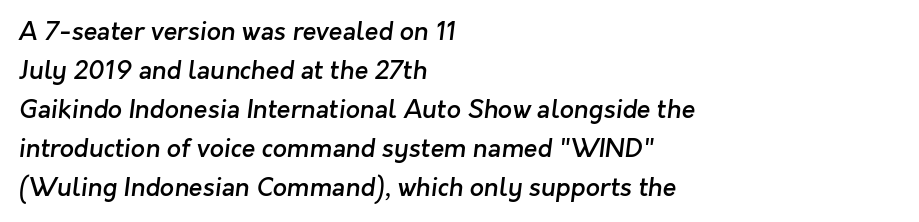
{"bold": "semi", "underline": "no", "align": "left", "line_spacing": "normal", "line_spacing_ratio": 1.56, "letter_spacing": "normal", "letter_spacing_em": 0.0, "glyph_px": 25}
